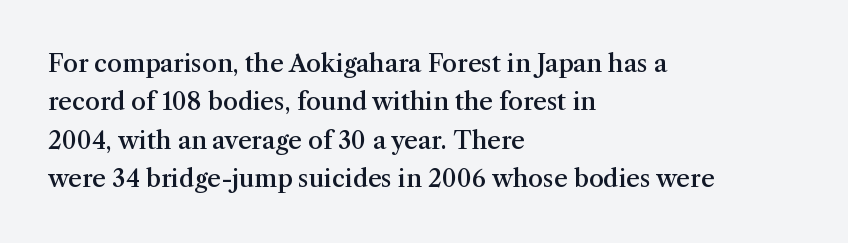
Q: Is the text bold? A: Semi-bold.
Q: Is the text italic (slanted)? A: No, it is upright.
Q: Is the text underlined? A: No.
Q: How is the paragraph aligned? A: Left-aligned.
Q: Is the spacing between letters normal or unusually wide? A: Normal.
Q: Is the spacing between lines tight, normal or loose? A: Normal.
